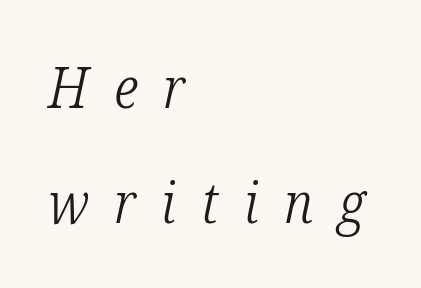
A quiet, ordinary-to-light weight characterises the typeface. Casual observation: everything's shoved over to the left. Think of a printed novel: that variable character pitch is what you see here. Characters are canted at an angle relative to the baseline's perpendicular. The area under the type is left untouched. Notice the wide empty band between every row — that's loose leading.
